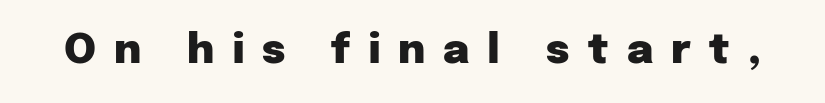
The image shows 41 px heavy sans-serif type, upright; set unusually wide letter spacing (+0.44 em), not underlined; low stroke contrast and a medium x-height.
